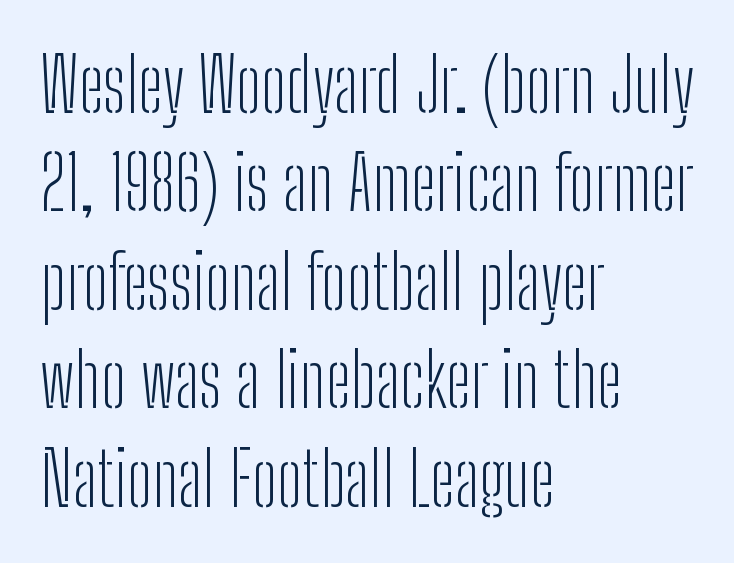
A typesetter would call this leading conventional body-copy spacing. The face looks like a standard text weight, possibly lighter. Nothing unusual about the tracking: characters are spaced as the font intends. Honestly, there is no underline to notice here at all. The type sits square on the baseline with zero lean.
